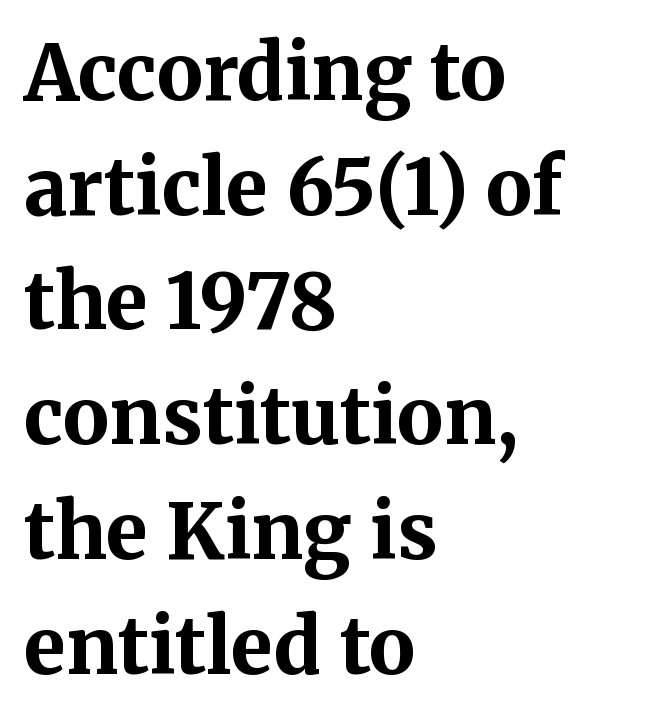
Q: Is the text bold? A: Yes.
Q: Is the text italic (slanted)? A: No, it is upright.
Q: Is the typeface a serif or a sans-serif typeface? A: Serif.
Q: Is the text underlined? A: No.
Q: How is the paragraph aligned? A: Left-aligned.
Q: Is the spacing between letters normal or unusually wide? A: Normal.
Q: Is the spacing between lines tight, normal or loose? A: Normal.
Q: Width (condensed, normal, or wide)? A: Normal.
Q: Stroke contrast? A: Medium.
Q: x-height? A: Medium.
Q: Monospaced? A: No.
